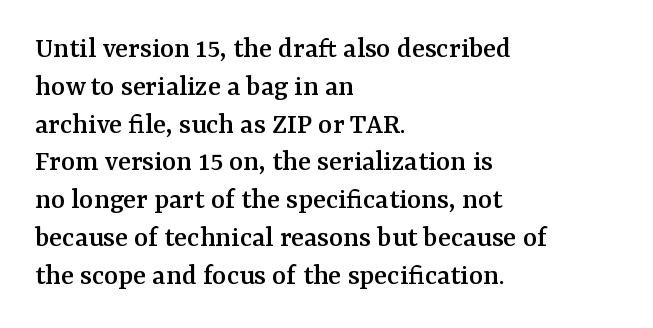
The image shows 30 px serif type, upright; set left-aligned, normal line spacing (1.26x), normal letter spacing, not underlined; medium stroke contrast and a medium x-height.
